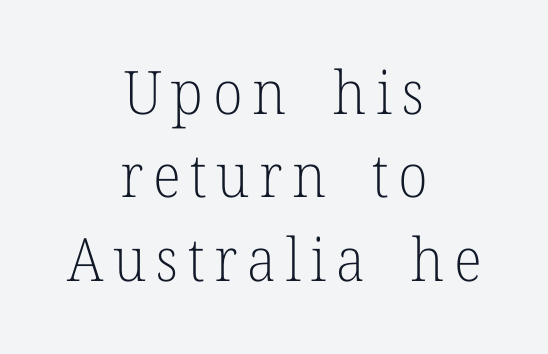
Q: Is the text bold? A: No.
Q: Is the text italic (slanted)? A: No, it is upright.
Q: Is the typeface a serif or a sans-serif typeface? A: Serif.
Q: Is the text underlined? A: No.
Q: How is the paragraph aligned? A: Centered.
Q: Is the spacing between lines tight, normal or loose? A: Normal.
Q: Width (condensed, normal, or wide)? A: Normal.
Q: Stroke contrast? A: Low.
Q: x-height? A: Medium.
Q: Monospaced? A: No.
